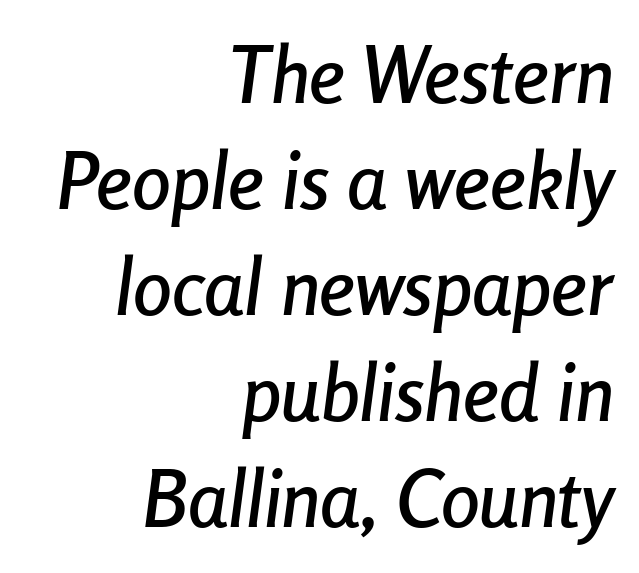
Q: Is the text italic (slanted)? A: Yes, it leans right by about 8 degrees.
Q: Is the text underlined? A: No.
Q: How is the paragraph aligned? A: Right-aligned.
Q: Is the spacing between letters normal or unusually wide? A: Normal.
Q: Is the spacing between lines tight, normal or loose? A: Normal.
Q: Width (condensed, normal, or wide)? A: Condensed.
Q: Stroke contrast? A: Low.
Q: x-height? A: Medium.
Q: Monospaced? A: No.
